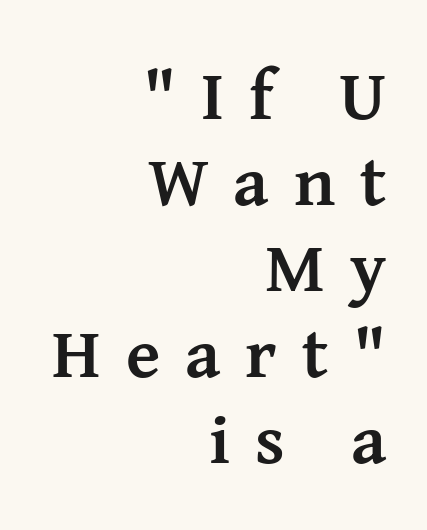
You can tell it's not italic because the verticals are truly vertical. A clean baseline with only descenders dipping below it. To sum up the face: it has serifs. Horizontal alignment here is rightward, an uncommon choice for prose. As a designer I'd log this as weight 700, bold. Compared with typical body copy, the letter spacing here is much looser.
